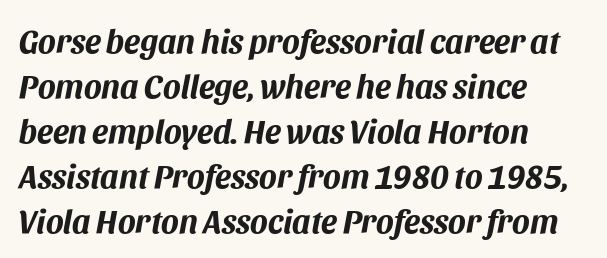
The image shows 33 px bold type, italic (leaning right); set left-aligned, normal line spacing (1.36x), normal letter spacing, not underlined; medium stroke contrast and a large x-height.
